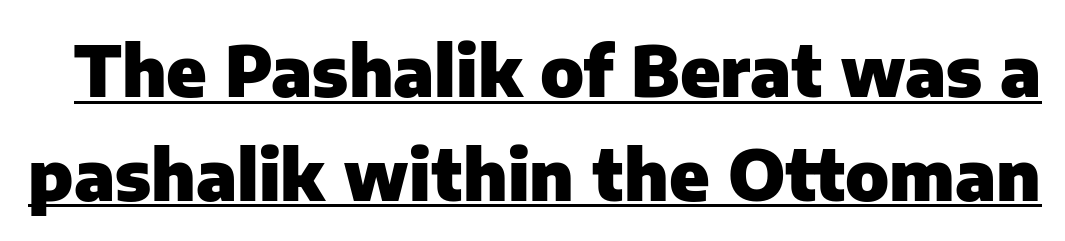
Q: Is the text bold? A: Yes.
Q: Is the text italic (slanted)? A: No, it is upright.
Q: Is the typeface a serif or a sans-serif typeface? A: Sans-serif.
Q: Is the text underlined? A: Yes.
Q: Is the spacing between letters normal or unusually wide? A: Normal.
Q: Is the spacing between lines tight, normal or loose? A: Normal.
Q: Width (condensed, normal, or wide)? A: Normal.
Q: Stroke contrast? A: Low.
Q: x-height? A: Medium.
Q: Monospaced? A: No.
